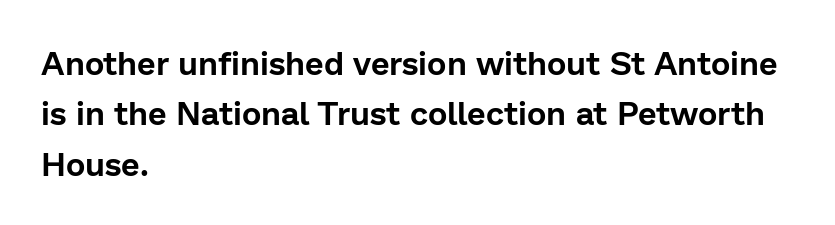
{"serif": "no", "italic": "no", "width": "normal", "stroke_contrast": "low", "x_height": "medium", "monospaced": "no", "underline": "no", "align": "left", "line_spacing": "normal", "line_spacing_ratio": 1.53, "letter_spacing": "normal", "letter_spacing_em": 0.0, "glyph_px": 33}
